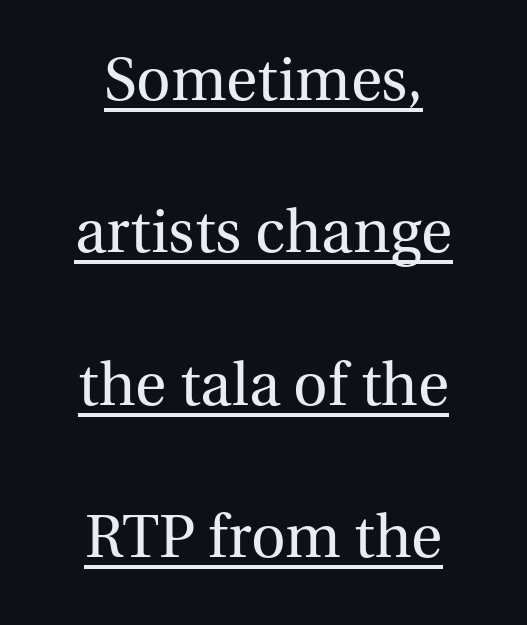
Letterform terminals end in serifs throughout the passage. In CSS terms this would be text-align: center. Spacing between characters is what you'd get straight out of the box. Somebody hit Ctrl+U on this one — the words are underlined. You could not count columns in this text — the font is proportionally spaced. Each stroke keeps to a modest, everyday thickness or less.
